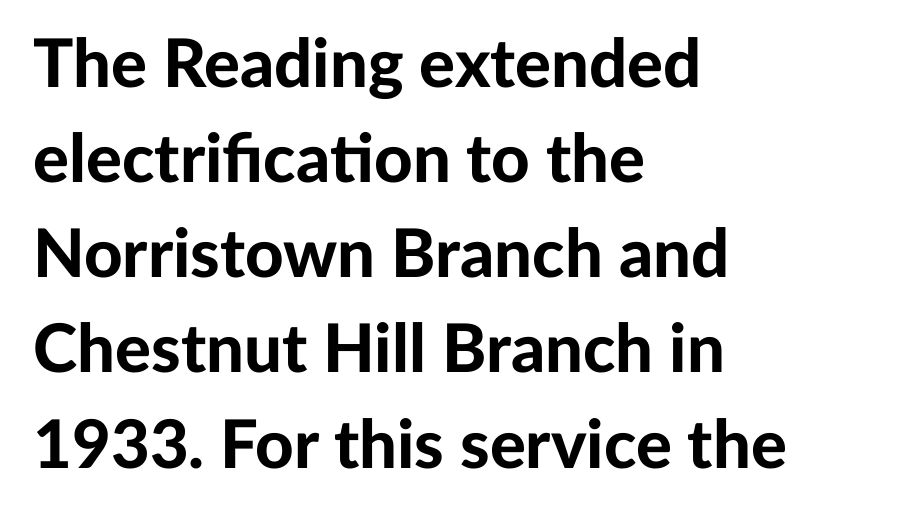
{"serif": "no", "italic": "no", "bold": "yes", "weight": "bold", "width": "normal", "stroke_contrast": "low", "x_height": "medium", "monospaced": "no", "underline": "no", "align": "left", "line_spacing": "normal", "line_spacing_ratio": 1.42, "letter_spacing": "normal", "letter_spacing_em": 0.0, "glyph_px": 67}
